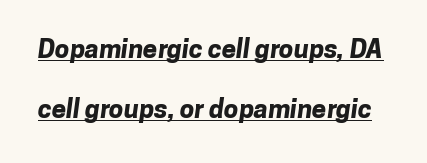
Honestly, the letter spacing is just normal — you wouldn't notice it. The passage shown stacks its lines with a broad gap. Bold? Absolutely — the strokes are thick and heavy. A baseline rule has been typeset under these characters.
